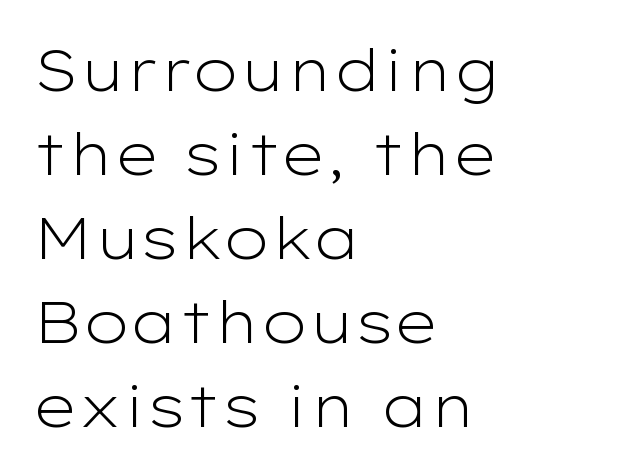
The image shows 58 px light, wide sans-serif type, upright; set left-aligned, normal line spacing (1.45x), normal letter spacing, not underlined; low stroke contrast and a medium x-height.
